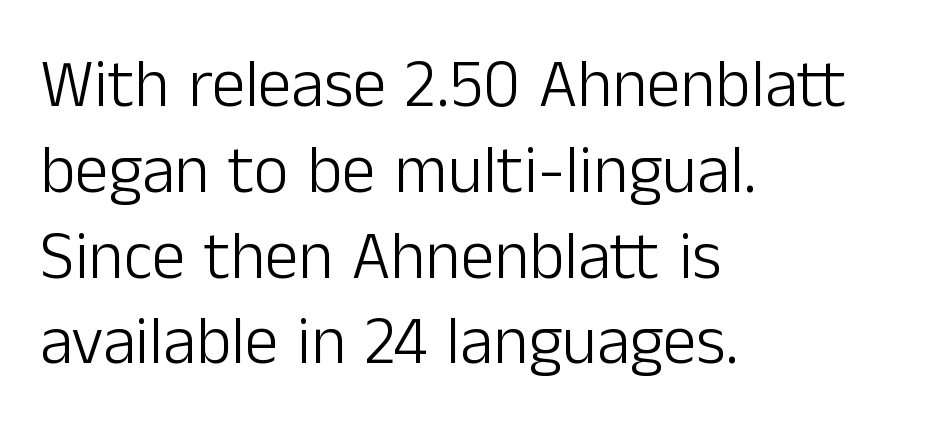
Q: Is the text bold? A: No.
Q: Is the text italic (slanted)? A: No, it is upright.
Q: Is the typeface a serif or a sans-serif typeface? A: Sans-serif.
Q: Is the text underlined? A: No.
Q: How is the paragraph aligned? A: Left-aligned.
Q: Is the spacing between letters normal or unusually wide? A: Normal.
Q: Is the spacing between lines tight, normal or loose? A: Normal.
Q: Width (condensed, normal, or wide)? A: Normal.
Q: Stroke contrast? A: Low.
Q: x-height? A: Medium.
Q: Monospaced? A: No.
